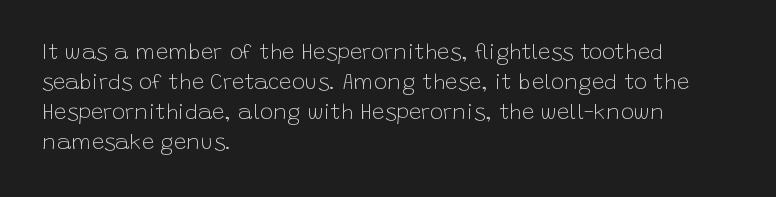
Q: Is the text bold? A: No.
Q: Is the text italic (slanted)? A: No, it is upright.
Q: Is the text underlined? A: No.
Q: How is the paragraph aligned? A: Left-aligned.
Q: Is the spacing between letters normal or unusually wide? A: Normal.
Q: Is the spacing between lines tight, normal or loose? A: Normal.
